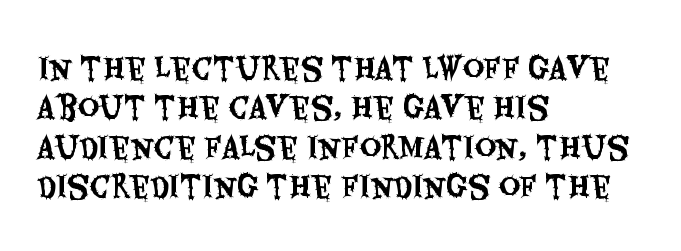
Q: Is the text italic (slanted)? A: No, it is upright.
Q: Is the typeface a serif or a sans-serif typeface? A: Sans-serif.
Q: Is the text underlined? A: No.
Q: How is the paragraph aligned? A: Left-aligned.
Q: Is the spacing between letters normal or unusually wide? A: Normal.
Q: Is the spacing between lines tight, normal or loose? A: Normal.
Q: Width (condensed, normal, or wide)? A: Condensed.
Q: Stroke contrast? A: Medium.
Q: x-height? A: Large.
Q: Monospaced? A: No.
